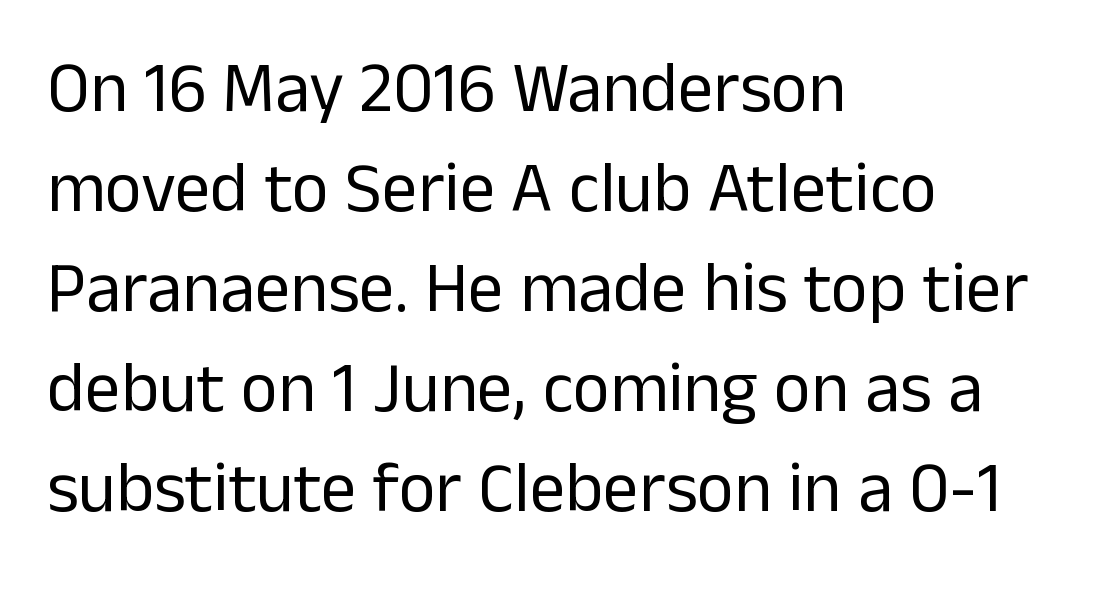
Q: Is the text bold? A: No.
Q: Is the text italic (slanted)? A: No, it is upright.
Q: Is the typeface a serif or a sans-serif typeface? A: Sans-serif.
Q: Is the text underlined? A: No.
Q: How is the paragraph aligned? A: Left-aligned.
Q: Is the spacing between letters normal or unusually wide? A: Normal.
Q: Is the spacing between lines tight, normal or loose? A: Normal.
Q: Width (condensed, normal, or wide)? A: Normal.
Q: Stroke contrast? A: Low.
Q: x-height? A: Medium.
Q: Monospaced? A: No.
